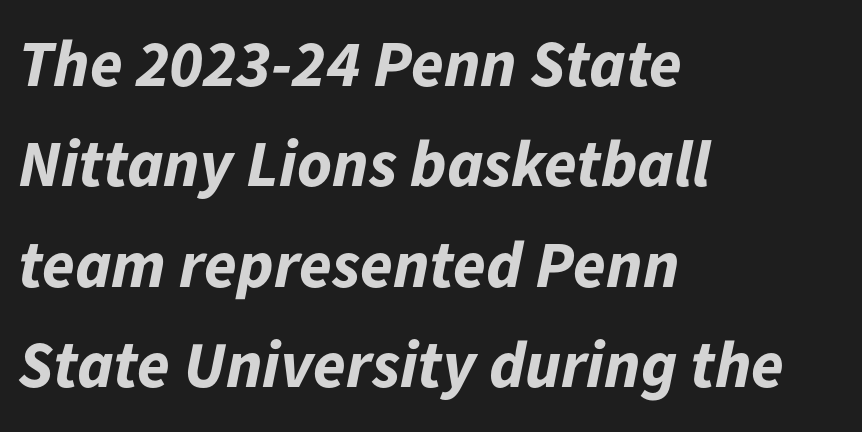
Q: Is the text bold? A: Yes.
Q: Is the text italic (slanted)? A: Yes, it leans right by about 11 degrees.
Q: Is the text underlined? A: No.
Q: How is the paragraph aligned? A: Left-aligned.
Q: Is the spacing between letters normal or unusually wide? A: Normal.
Q: Is the spacing between lines tight, normal or loose? A: Normal.
Q: Width (condensed, normal, or wide)? A: Normal.
Q: Stroke contrast? A: Low.
Q: x-height? A: Medium.
Q: Monospaced? A: No.
